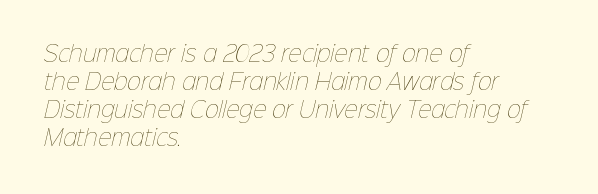
The image shows 21 px text type; set left-aligned, normal line spacing (1.33x), normal letter spacing, not underlined.
